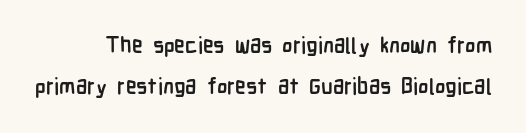
{"italic": "no", "bold": "yes", "underline": "no", "line_spacing_ratio": 1.88, "letter_spacing": "normal", "letter_spacing_em": 0.0, "glyph_px": 22}
